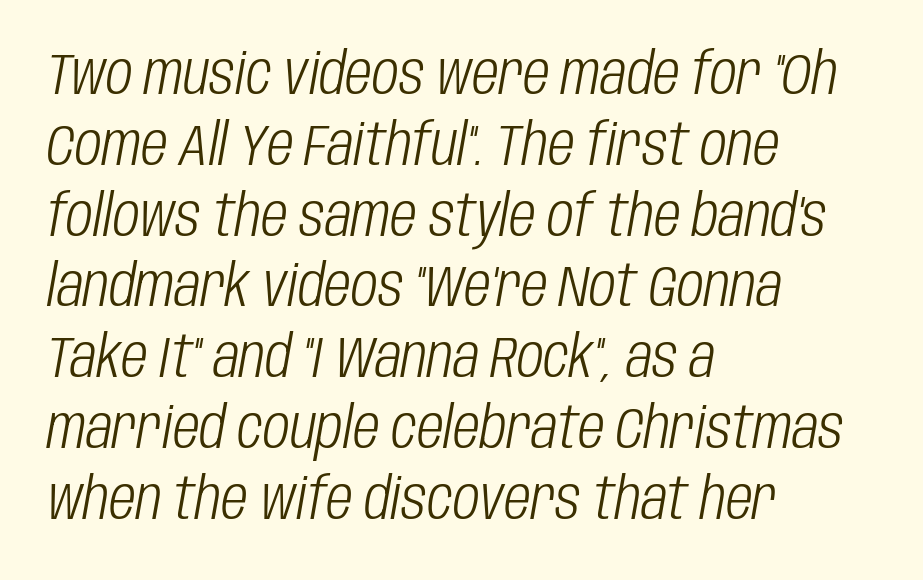
Note the varied advance widths — an 'i' is clearly narrower than an 'm'. A classic flush-left, rag-right setting is used for this passage. Characters are canted at an angle relative to the baseline's perpendicular. The specimen omits any rule beneath the text block's lines.
